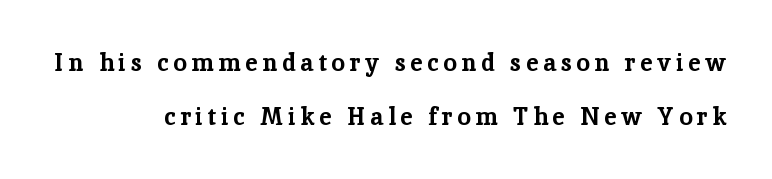
{"italic": "no", "bold": "yes", "underline": "no", "align": "right", "line_spacing": "loose", "line_spacing_ratio": 2.25, "letter_spacing": "wide", "letter_spacing_em": 0.2, "glyph_px": 24}
